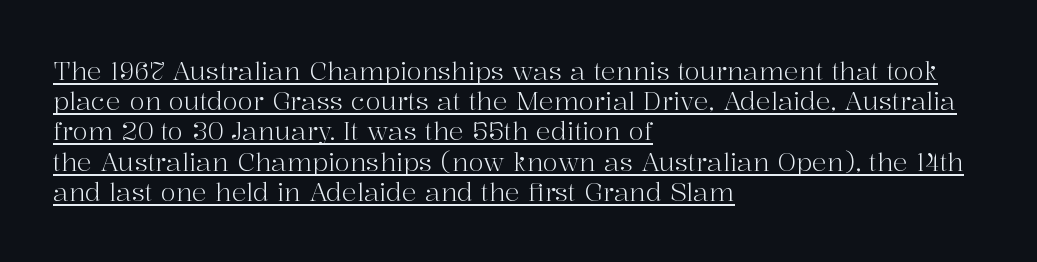
Vertical strokes here are truly vertical. Every word sits above its own underline. Vertical stems look standard width or narrower in stroke. The typesetter chose a ragged-right arrangement here. Spacing between characters is what you'd get straight out of the box.
